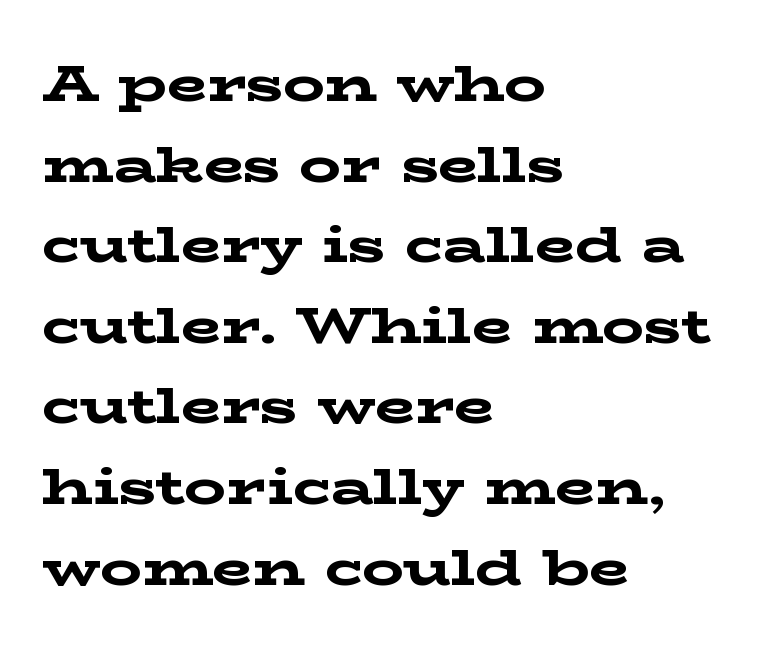
The image shows 52 px bold, wide serif type, upright; set left-aligned, normal line spacing (1.55x), normal letter spacing, not underlined; low stroke contrast and a medium x-height.
